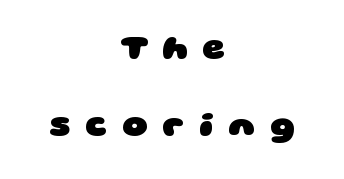
These words are printed bold, with thick strokes throughout. Examine the stroke ends and you'll find no serifs. Tracking here is generous; glyphs stand well apart from one another. Note the varied advance widths — an 'i' is clearly narrower than an 'm'. If you folded the block vertically in half, each line would mirror itself in length. This rendering features lettering with no underline.
